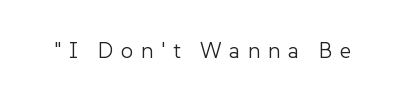
{"italic": "no", "bold": "no", "underline": "no", "letter_spacing": "wide", "letter_spacing_em": 0.34, "glyph_px": 22}
